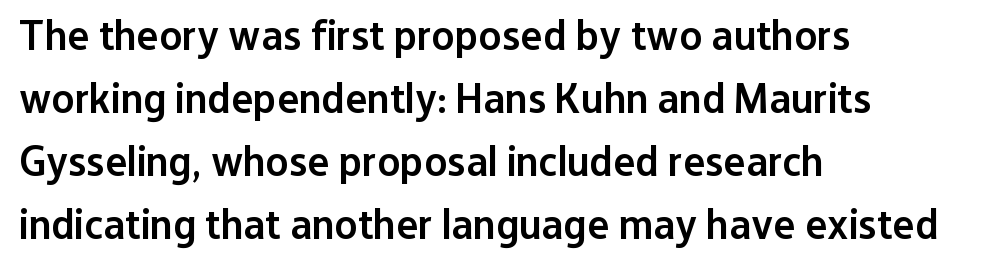
Its strokes are somewhat broadened, the hallmark of semibold type. Interline gaps are of average width in this sample. In terms of posture, this sample is upright. Decoration check: the copy has no underline. Does the copy run flush right? No — it runs flush left. Nobody touched the tracking dial on this one.
